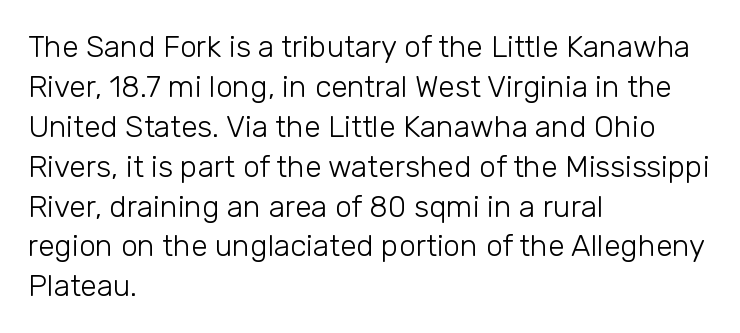
The image shows 30 px light sans-serif type, upright; set left-aligned, normal line spacing (1.33x), normal letter spacing, not underlined; low stroke contrast and a medium x-height.
